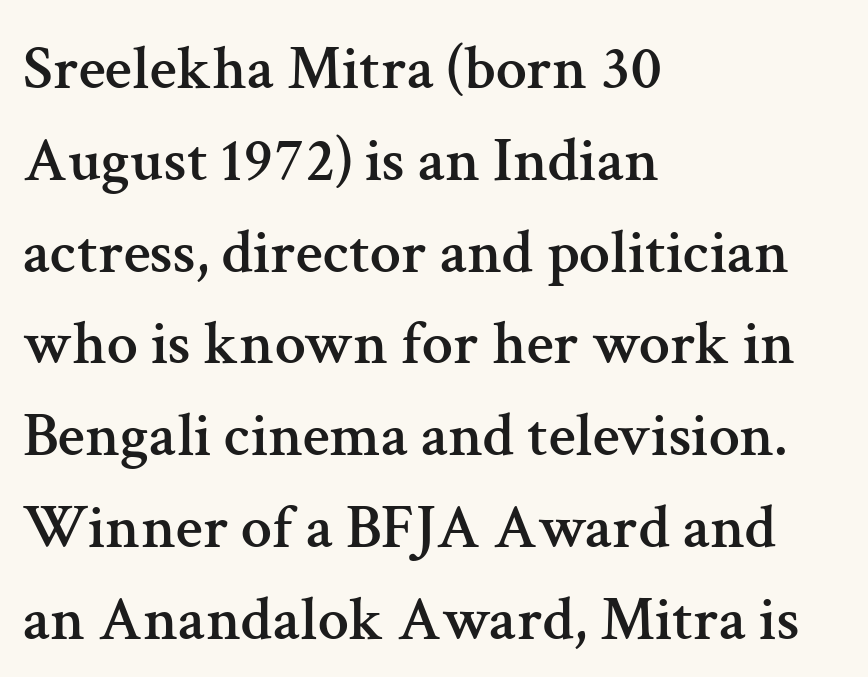
Q: Is the text italic (slanted)? A: No, it is upright.
Q: Is the typeface a serif or a sans-serif typeface? A: Serif.
Q: Is the text underlined? A: No.
Q: How is the paragraph aligned? A: Left-aligned.
Q: Is the spacing between letters normal or unusually wide? A: Normal.
Q: Is the spacing between lines tight, normal or loose? A: Normal.
Q: Width (condensed, normal, or wide)? A: Normal.
Q: Stroke contrast? A: Medium.
Q: x-height? A: Medium.
Q: Monospaced? A: No.
